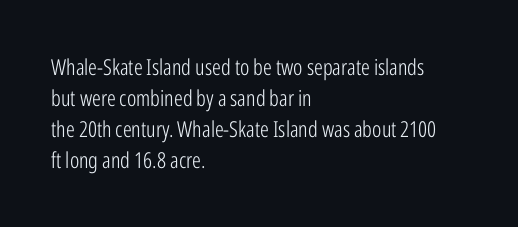
Q: Is the text bold? A: No.
Q: Is the text italic (slanted)? A: No, it is upright.
Q: Is the text underlined? A: No.
Q: How is the paragraph aligned? A: Left-aligned.
Q: Is the spacing between letters normal or unusually wide? A: Normal.
Q: Is the spacing between lines tight, normal or loose? A: Normal.
